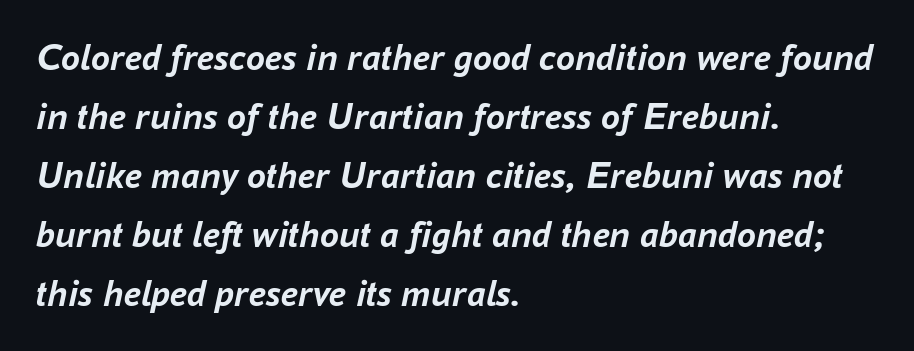
Style check: oblique. Is the letter spacing exaggerated? No — it looks like the ordinary default. Does the weight exceed regular? Yes, all the way to bold. Is this a fixed-width face? No — the glyphs have proportional, varying widths. This sample keeps an unexceptional amount of space between lines.
